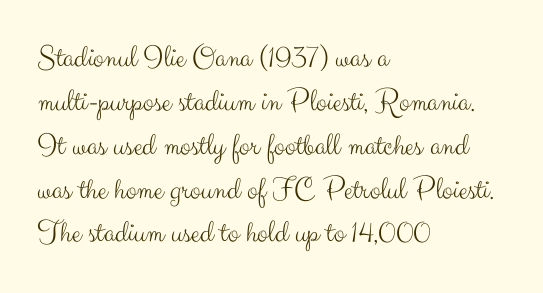
One-word summary of the alignment: left. Inter-character spacing is left at the font's built-in metrics. The foot of each line stays bare and open. The passage shown is typed in a proportional face where columns would drift.
